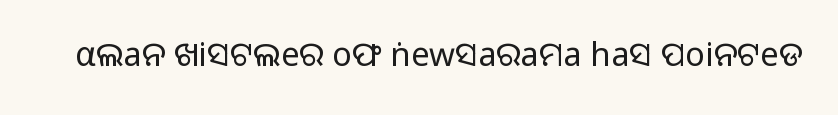
The image shows 33 px light sans-serif type, upright; set normal letter spacing, not underlined; low stroke contrast and a medium x-height.
